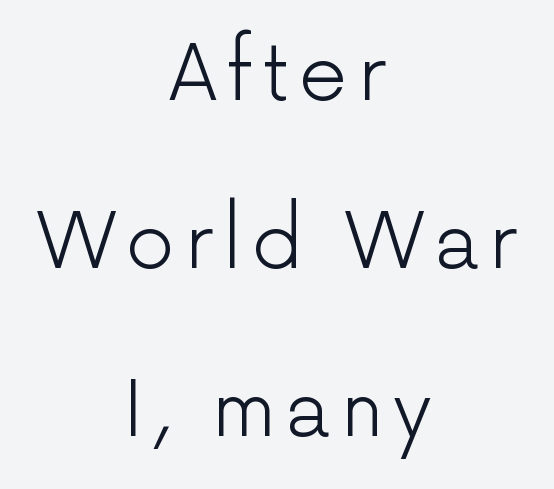
Q: Is the text bold? A: No.
Q: Is the text italic (slanted)? A: No, it is upright.
Q: Is the typeface a serif or a sans-serif typeface? A: Sans-serif.
Q: Is the text underlined? A: No.
Q: How is the paragraph aligned? A: Centered.
Q: Is the spacing between lines tight, normal or loose? A: Loose.
Q: Width (condensed, normal, or wide)? A: Normal.
Q: Stroke contrast? A: Low.
Q: x-height? A: Medium.
Q: Monospaced? A: No.
